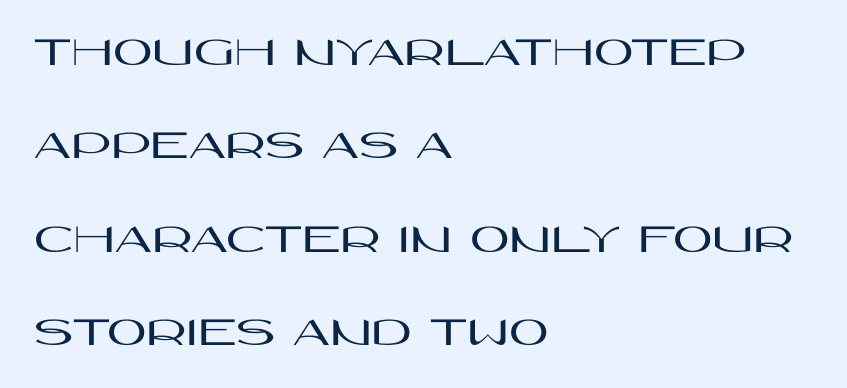
The image shows 43 px wide sans-serif type, upright; set left-aligned, loose line spacing (2.17x), normal letter spacing, not underlined; high stroke contrast and a large x-height.
